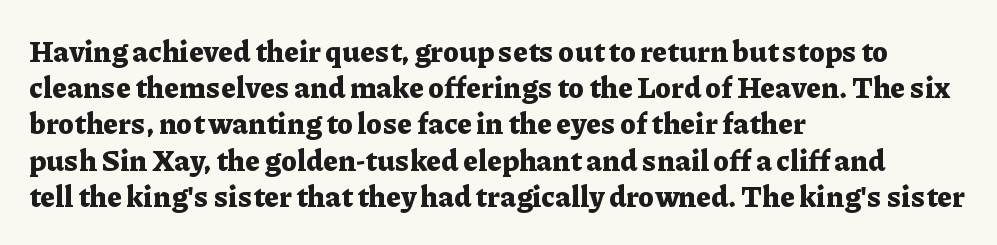
{"serif": "yes", "italic": "no", "bold": "yes", "weight": "bold", "width": "normal", "stroke_contrast": "low", "x_height": "medium", "monospaced": "no", "underline": "no", "align": "left", "line_spacing": "normal", "line_spacing_ratio": 1.25, "letter_spacing": "normal", "letter_spacing_em": 0.0, "glyph_px": 29}
